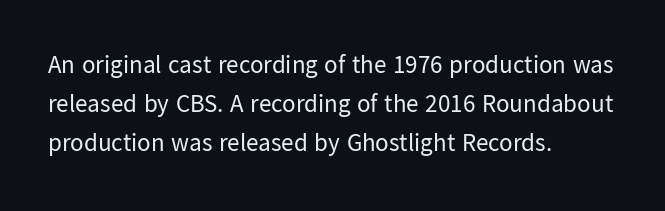
The space between consecutive lines is moderate. In terms of letterspacing, this is plain default setting. This rendering features lettering with no underline. Is the stroke heavy? The answer is a plain regular-or-lighter.
